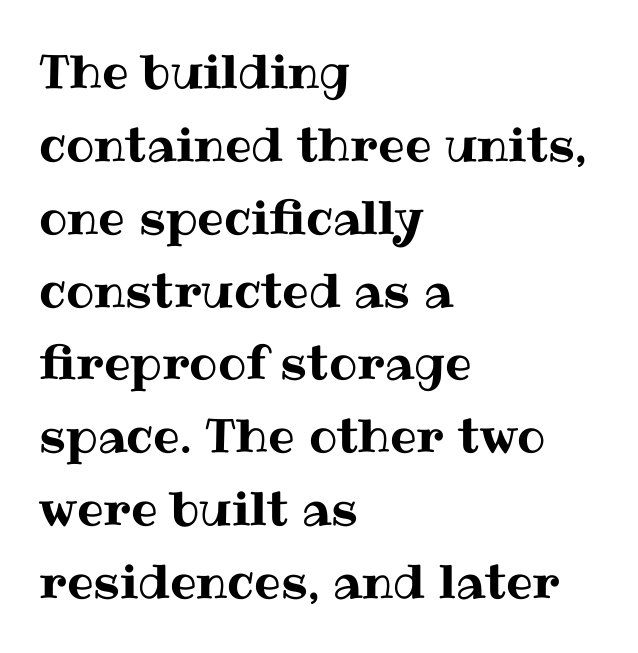
The image shows 47 px text type, upright; set left-aligned, normal line spacing (1.55x), normal letter spacing, not underlined; medium stroke contrast and a medium x-height.
